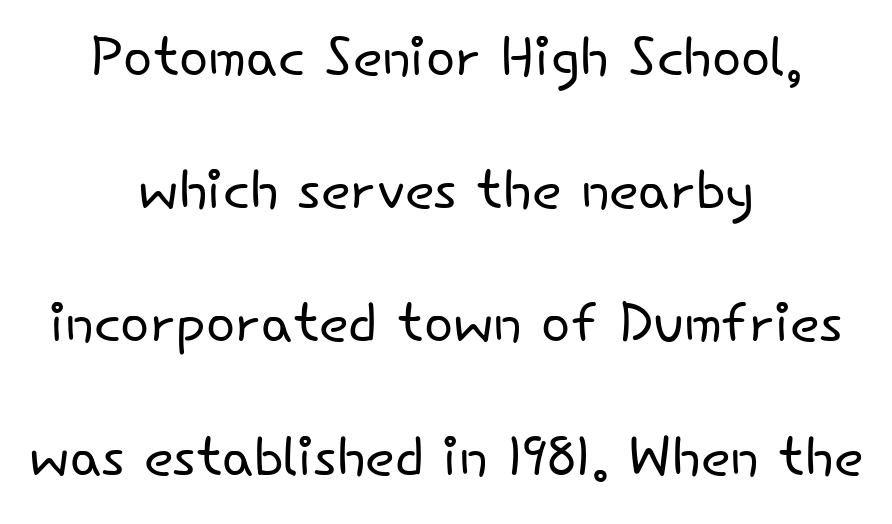
Examine the stroke ends and you'll find no serifs. Do the characters align in a grid? No, the font is proportional. Notice how the stems are strictly vertical — no italics here. There is no visible air inserted between adjacent glyphs. Stem width sits at or under what a default text font uses. The strip under each line holds only bare page.
